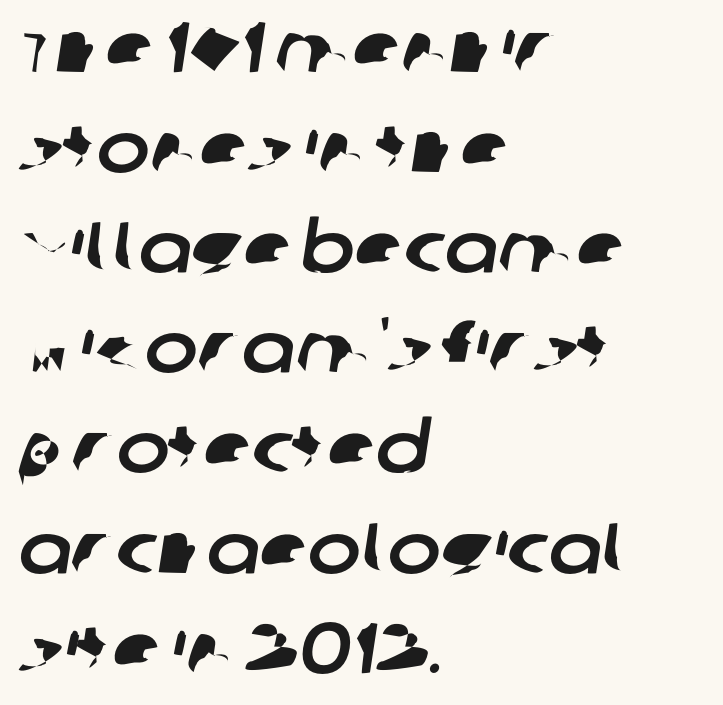
Q: Is the typeface a serif or a sans-serif typeface? A: Sans-serif.
Q: Is the text underlined? A: No.
Q: How is the paragraph aligned? A: Left-aligned.
Q: Is the spacing between letters normal or unusually wide? A: Normal.
Q: Is the spacing between lines tight, normal or loose? A: Normal.
Q: Width (condensed, normal, or wide)? A: Normal.
Q: Stroke contrast? A: Low.
Q: x-height? A: Large.
Q: Monospaced? A: No.
